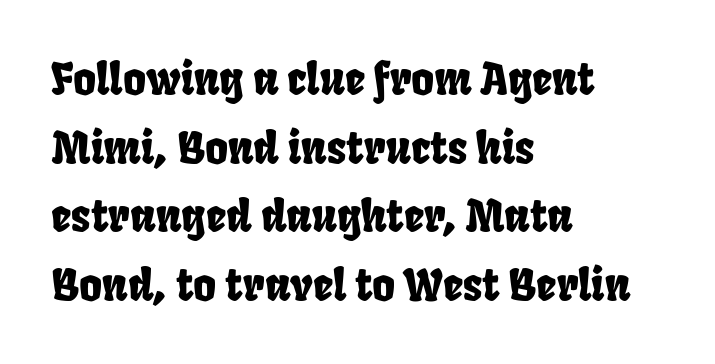
{"serif": "no", "width": "condensed", "stroke_contrast": "low", "x_height": "large", "monospaced": "no", "underline": "no", "align": "left", "line_spacing": "normal", "line_spacing_ratio": 1.56, "letter_spacing": "normal", "letter_spacing_em": 0.0, "glyph_px": 44}
